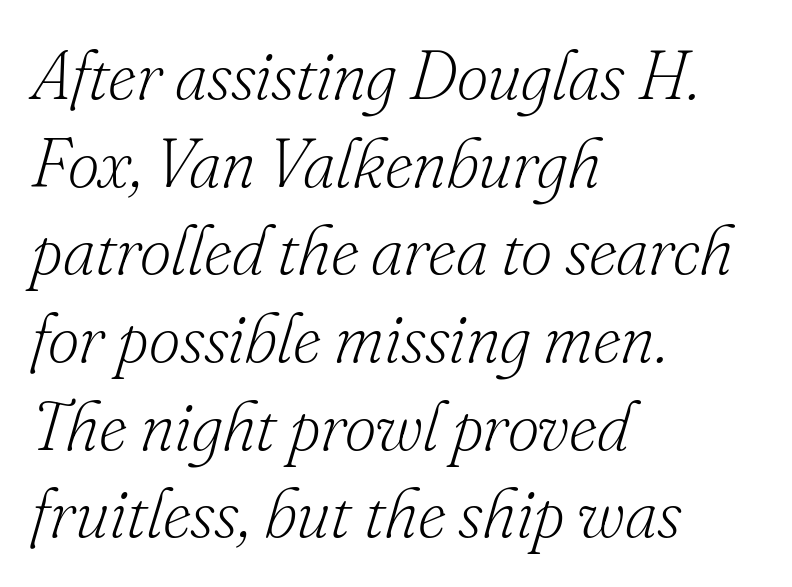
{"serif": "yes", "italic": "yes", "lean": "right", "slant_degrees": 16, "bold": "no", "weight": "light", "width": "normal", "stroke_contrast": "low", "x_height": "small", "monospaced": "no", "underline": "no", "align": "left", "line_spacing": "normal", "line_spacing_ratio": 1.27, "letter_spacing": "normal", "letter_spacing_em": 0.0, "glyph_px": 69}
